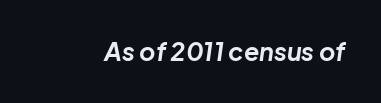
{"italic": "yes", "lean": "right", "slant_degrees": 8, "bold": "yes", "underline": "no", "letter_spacing": "normal", "letter_spacing_em": 0.0, "glyph_px": 25}
